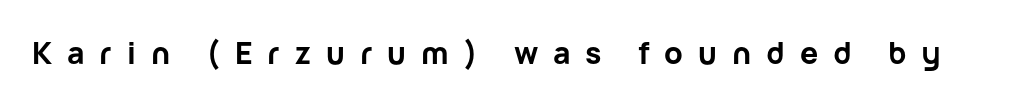
Q: Is the text bold? A: Yes.
Q: Is the text italic (slanted)? A: No, it is upright.
Q: Is the typeface a serif or a sans-serif typeface? A: Sans-serif.
Q: Is the text underlined? A: No.
Q: Is the spacing between letters normal or unusually wide? A: Unusually wide.
Q: Width (condensed, normal, or wide)? A: Normal.
Q: Stroke contrast? A: Low.
Q: x-height? A: Medium.
Q: Monospaced? A: No.
